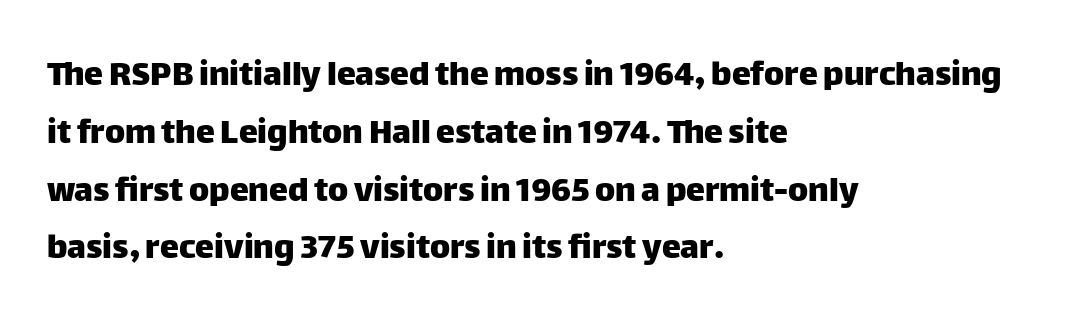
{"serif": "no", "italic": "no", "width": "normal", "stroke_contrast": "low", "x_height": "large", "monospaced": "no", "underline": "no", "align": "left", "line_spacing": "normal", "line_spacing_ratio": 1.52, "letter_spacing": "normal", "letter_spacing_em": 0.0, "glyph_px": 38}
